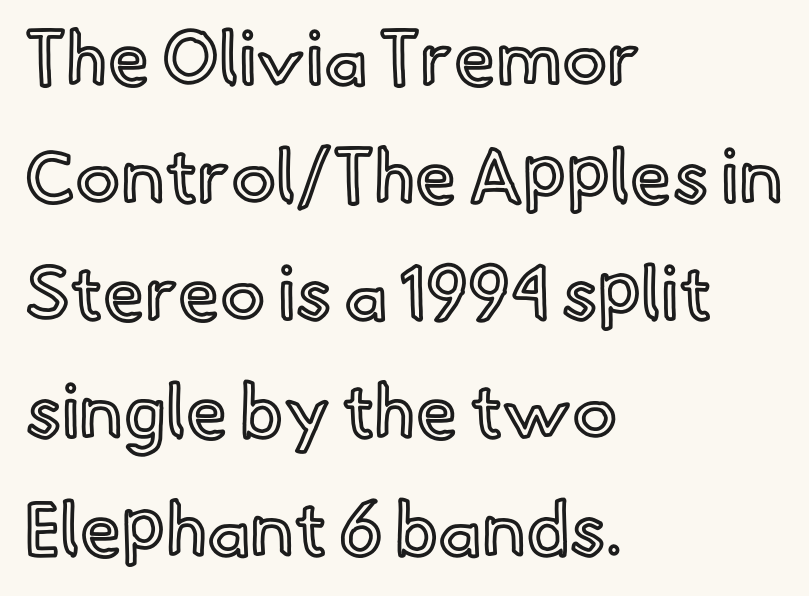
Q: Is the text italic (slanted)? A: No, it is upright.
Q: Is the text underlined? A: No.
Q: How is the paragraph aligned? A: Left-aligned.
Q: Is the spacing between letters normal or unusually wide? A: Normal.
Q: Is the spacing between lines tight, normal or loose? A: Normal.
Q: Width (condensed, normal, or wide)? A: Normal.
Q: x-height? A: Small.
Q: Monospaced? A: No.
